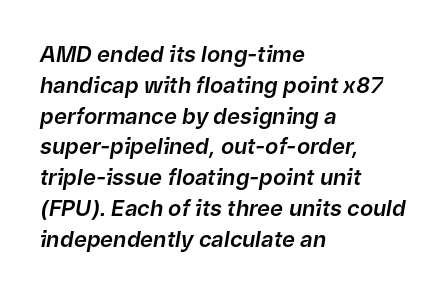
The image shows 22 px text type, italic (leaning right); set left-aligned, normal line spacing (1.4x), normal letter spacing, not underlined.
